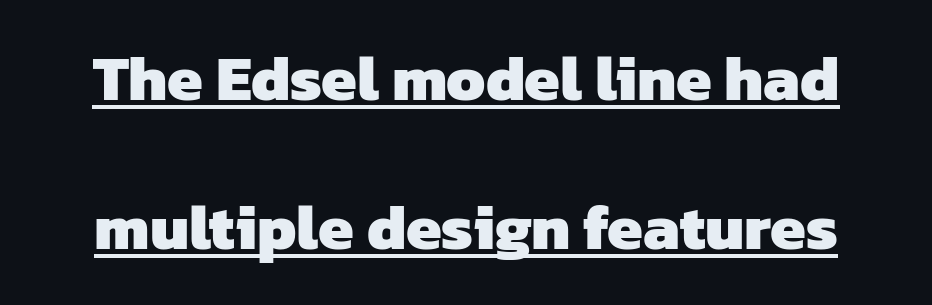
Q: Is the text bold? A: Yes.
Q: Is the typeface a serif or a sans-serif typeface? A: Sans-serif.
Q: Is the text underlined? A: Yes.
Q: Is the spacing between letters normal or unusually wide? A: Normal.
Q: Is the spacing between lines tight, normal or loose? A: Loose.
Q: Width (condensed, normal, or wide)? A: Normal.
Q: Stroke contrast? A: Low.
Q: x-height? A: Medium.
Q: Monospaced? A: No.
